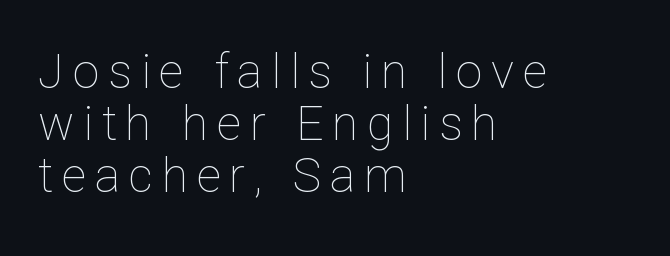
Q: Is the text bold? A: No.
Q: Is the text italic (slanted)? A: No, it is upright.
Q: Is the text underlined? A: No.
Q: How is the paragraph aligned? A: Left-aligned.
Q: Is the spacing between lines tight, normal or loose? A: Tight.
Q: Width (condensed, normal, or wide)? A: Normal.
Q: Stroke contrast? A: Low.
Q: x-height? A: Medium.
Q: Monospaced? A: No.
